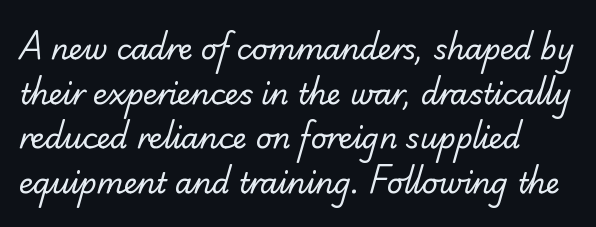
{"serif": "no", "bold": "no", "weight": "regular", "width": "normal", "stroke_contrast": "low", "x_height": "small", "monospaced": "no", "underline": "no", "align": "left", "line_spacing": "normal", "line_spacing_ratio": 1.59, "letter_spacing": "normal", "letter_spacing_em": 0.0, "glyph_px": 28}
